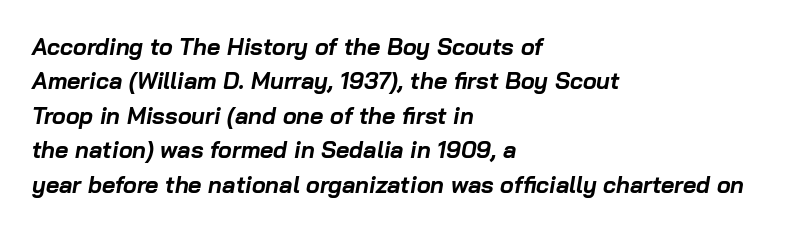
The image shows 23 px bold type, italic (leaning right); set left-aligned, normal line spacing (1.5x), normal letter spacing, not underlined.
